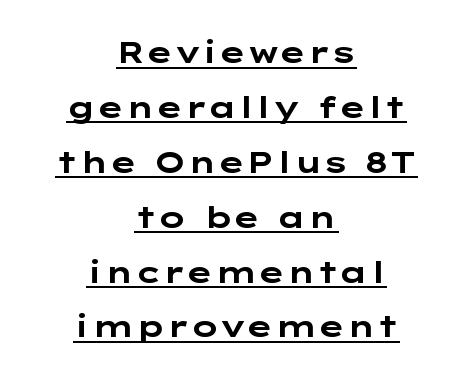
How heavy is the stroke? Heavy — this is a bold. The lines are quadded center. Spacing between characters is what you'd get straight out of the box. The string is rendered with underlining switched on.
